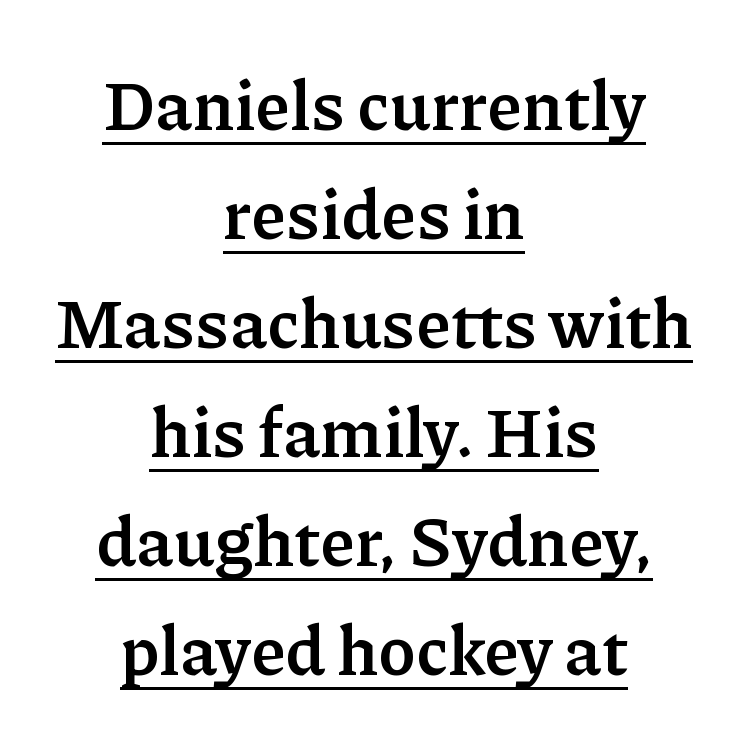
Q: Is the text bold? A: Yes.
Q: Is the text italic (slanted)? A: No, it is upright.
Q: Is the typeface a serif or a sans-serif typeface? A: Serif.
Q: Is the text underlined? A: Yes.
Q: How is the paragraph aligned? A: Centered.
Q: Is the spacing between letters normal or unusually wide? A: Normal.
Q: Is the spacing between lines tight, normal or loose? A: Normal.
Q: Width (condensed, normal, or wide)? A: Normal.
Q: Stroke contrast? A: Low.
Q: x-height? A: Medium.
Q: Monospaced? A: No.
